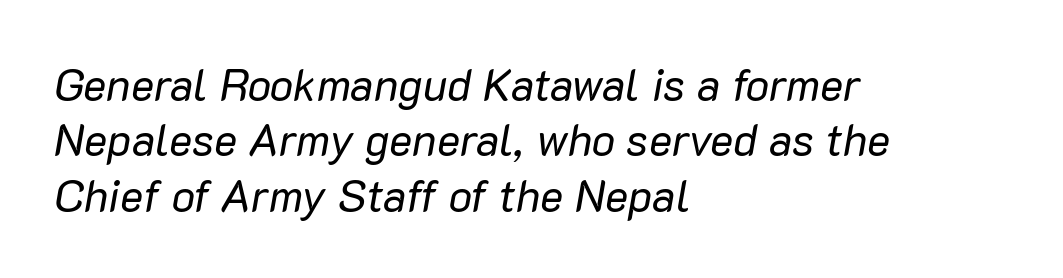
The paragraph has a hard left edge and a soft right edge. On a weight scale, this lands at 450 or below. Does extra space separate the letters? No, they use regular spacing. Just letters on the line, the space beneath them empty. An italicized treatment has been applied to the whole sample.
